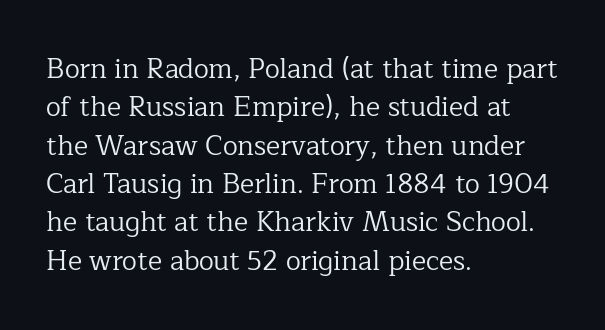
Every row of glyphs begins at an identical x-position on the left. A roman cut, with each character standing at attention. Does the leading feel generous? No, just average. The tracking reads as untouched default to a designer's eye.
